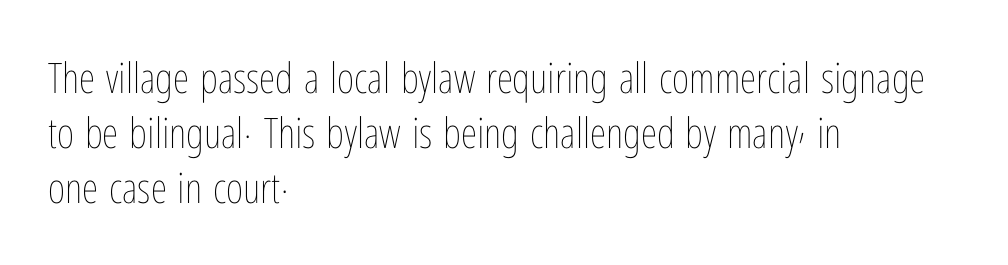
Q: Is the text bold? A: No.
Q: Is the text italic (slanted)? A: No, it is upright.
Q: Is the text underlined? A: No.
Q: How is the paragraph aligned? A: Left-aligned.
Q: Is the spacing between letters normal or unusually wide? A: Normal.
Q: Is the spacing between lines tight, normal or loose? A: Normal.
Q: Width (condensed, normal, or wide)? A: Condensed.
Q: Stroke contrast? A: Low.
Q: x-height? A: Medium.
Q: Monospaced? A: No.
